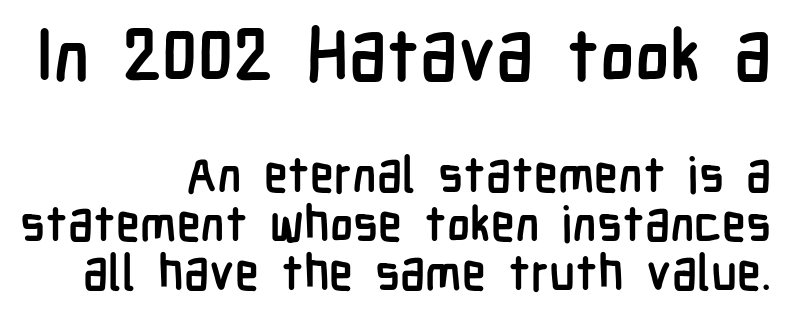
The foot of each line stays bare and open. Vertical strokes here are truly vertical. The letters advance in unequal steps, a hallmark of proportional type. The paragraph has a hard right edge and a soft left edge. Each new line begins almost immediately beneath the previous one. Strokes here are thick enough to call this a true bold.
